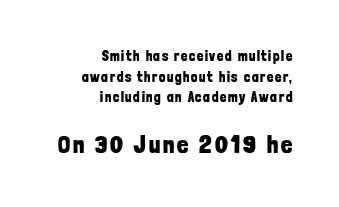
{"italic": "no", "bold": "yes", "underline": "no", "align": "right", "line_spacing": "normal", "line_spacing_ratio": 1.48, "larger_block": "second", "size_ratio": 1.79, "glyph_px": 25}
